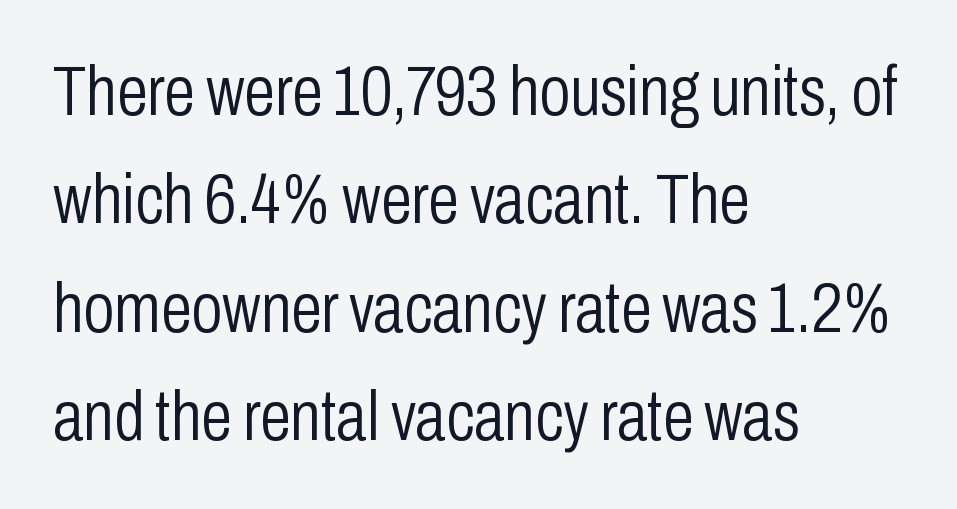
The image shows 70 px light, condensed sans-serif type, upright; set left-aligned, normal line spacing (1.55x), normal letter spacing, not underlined; low stroke contrast and a medium x-height.
